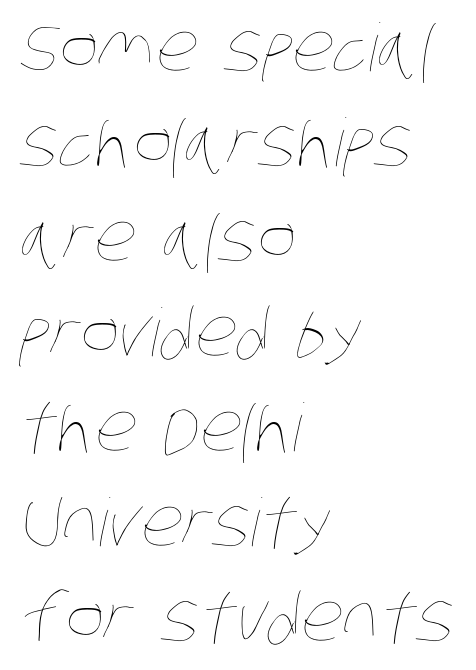
The image shows 66 px thin, condensed type; set left-aligned, normal line spacing (1.44x), normal letter spacing, not underlined; low stroke contrast and a large x-height.
